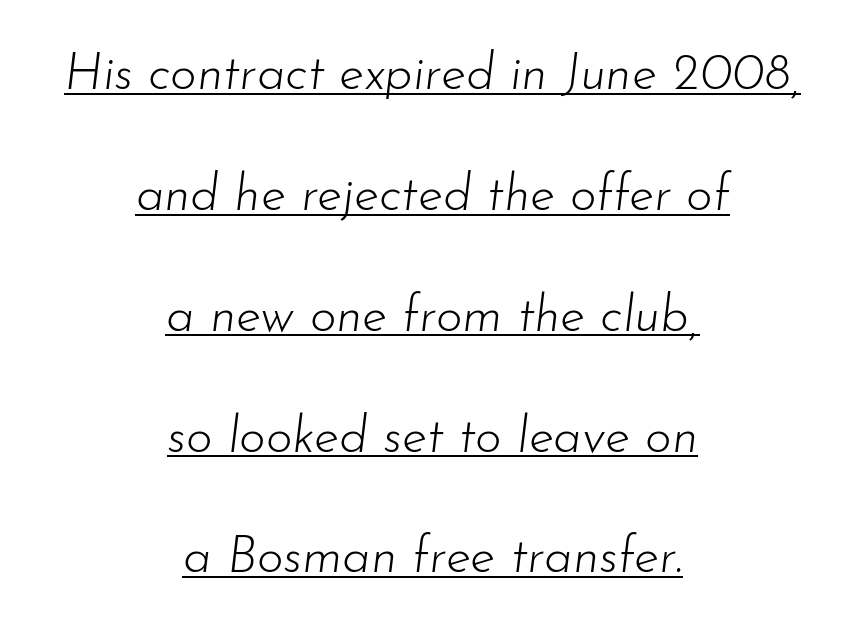
In terms of posture, this sample is oblique. This sample uses plain, unmodified letter spacing. Proportional: the letters do not fall into vertical columns. Horizontal alignment here is central, giving a formal, balanced look. Is there an underline? Yes — a line sits under the letters. The letters look calm and open, with moderate or lighter stems.
